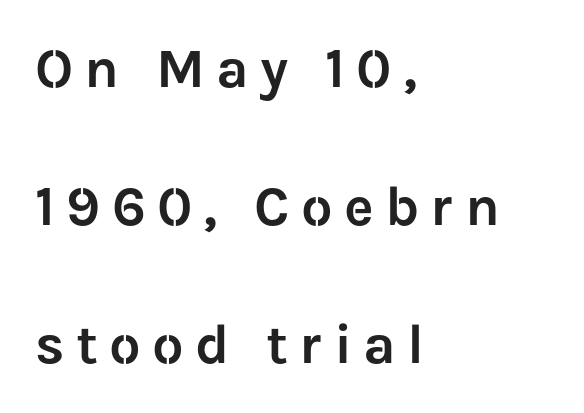
{"serif": "no", "italic": "no", "width": "normal", "stroke_contrast": "low", "x_height": "medium", "monospaced": "no", "underline": "no", "align": "left", "line_spacing": "loose", "line_spacing_ratio": 2.46, "letter_spacing": "wide", "letter_spacing_em": 0.2, "glyph_px": 56}
